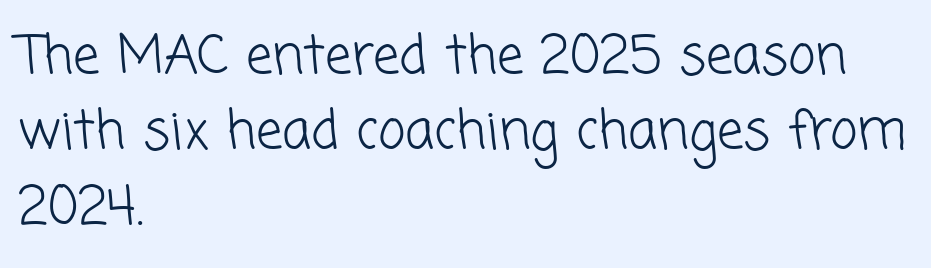
The tracking reads as untouched default to a designer's eye. The text block is weighted toward the left margin, trailing off unevenly rightward. The space beneath each line is pristine and unruled. Successive baselines arrive at the customary interval.
